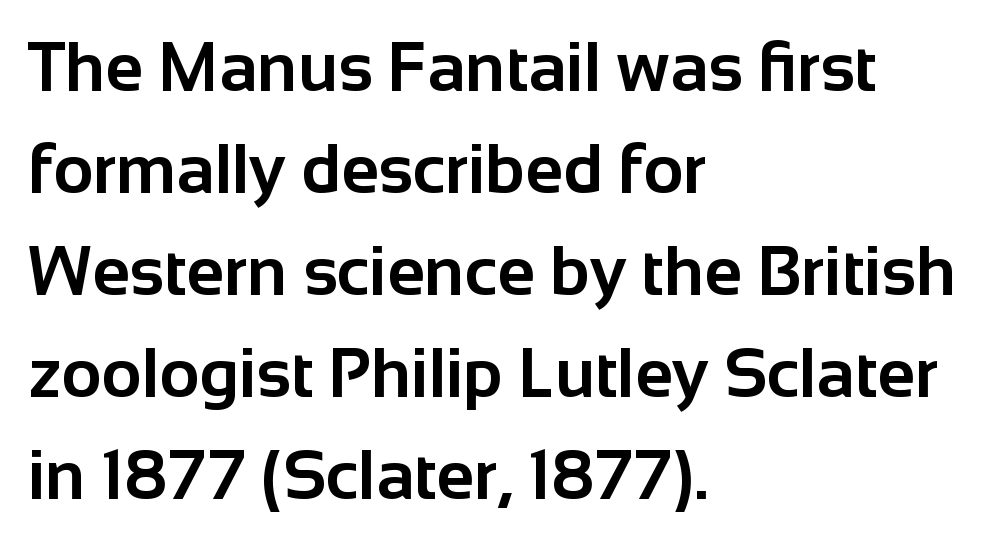
Q: Is the text bold? A: Yes.
Q: Is the text italic (slanted)? A: No, it is upright.
Q: Is the typeface a serif or a sans-serif typeface? A: Sans-serif.
Q: Is the text underlined? A: No.
Q: How is the paragraph aligned? A: Left-aligned.
Q: Is the spacing between letters normal or unusually wide? A: Normal.
Q: Is the spacing between lines tight, normal or loose? A: Normal.
Q: Width (condensed, normal, or wide)? A: Normal.
Q: Stroke contrast? A: Low.
Q: x-height? A: Medium.
Q: Monospaced? A: No.
